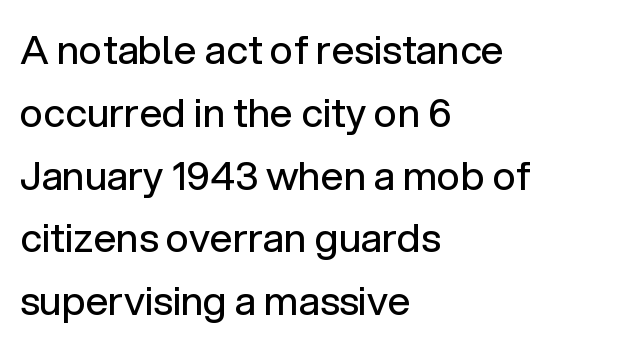
{"serif": "no", "italic": "no", "bold": "no", "weight": "regular", "width": "normal", "stroke_contrast": "low", "x_height": "medium", "monospaced": "no", "underline": "no", "align": "left", "line_spacing": "normal", "line_spacing_ratio": 1.57, "letter_spacing": "normal", "letter_spacing_em": 0.0, "glyph_px": 40}
